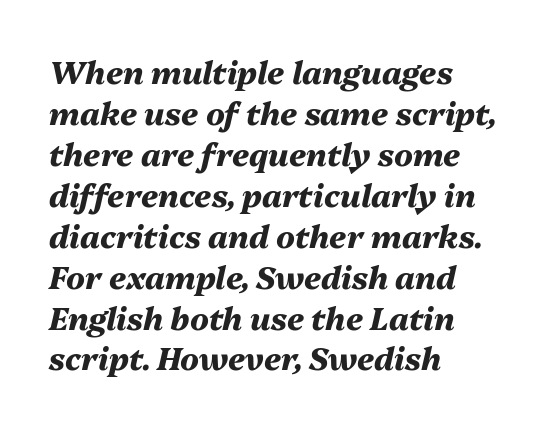
The image shows 31 px heavy type, italic (leaning right); set left-aligned, normal line spacing (1.32x), normal letter spacing, not underlined; medium stroke contrast and a medium x-height.
